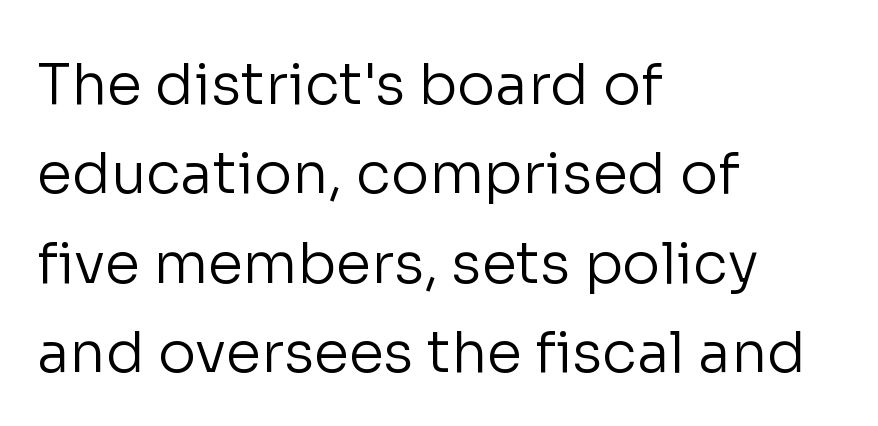
The image shows 57 px regular-weight sans-serif type, upright; set left-aligned, normal line spacing (1.57x), normal letter spacing, not underlined; low stroke contrast and a medium x-height.
